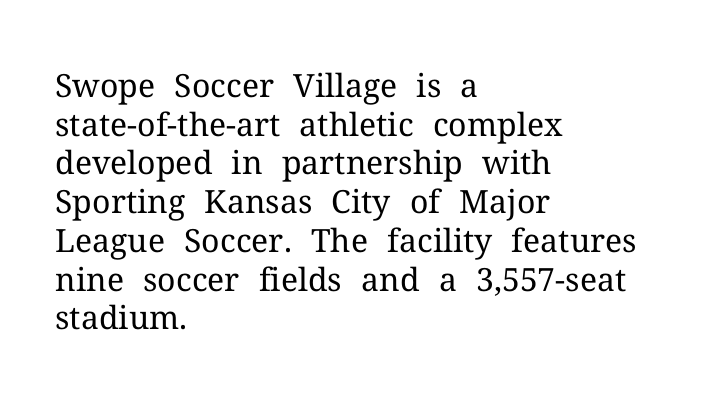
This is roman type, the default non-slanted kind. Varying glyph widths throughout — classic text-font behaviour. One-word summary of the alignment: left. The font family rendered here belongs to the serif group.
